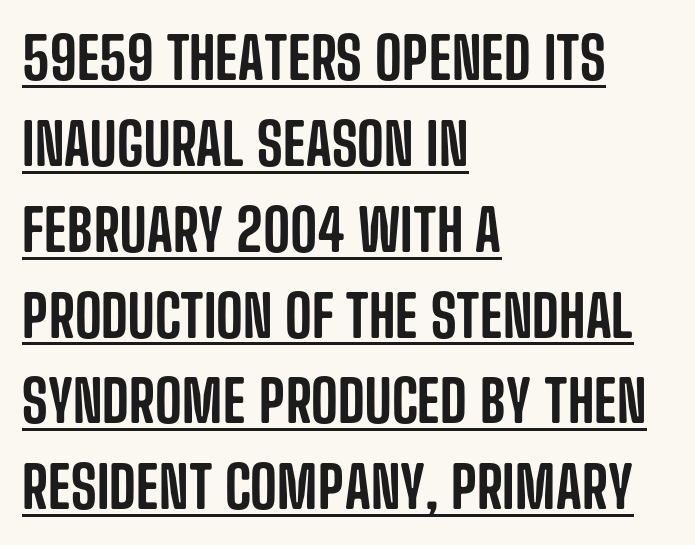
{"serif": "no", "italic": "no", "width": "condensed", "stroke_contrast": "low", "x_height": "large", "monospaced": "no", "underline": "yes", "align": "left", "line_spacing": "normal", "line_spacing_ratio": 1.48, "letter_spacing": "normal", "letter_spacing_em": 0.0, "glyph_px": 58}
